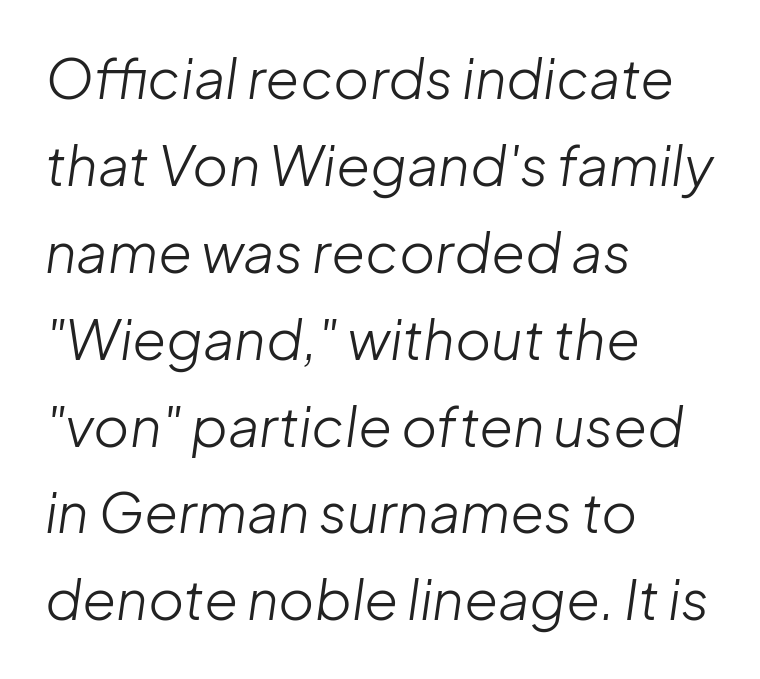
The image shows 55 px light type, italic (leaning right); set left-aligned, normal line spacing (1.58x), normal letter spacing, not underlined; low stroke contrast and a medium x-height.
